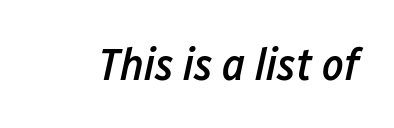
{"italic": "yes", "lean": "right", "slant_degrees": 12, "bold": "semi", "weight": "semibold", "width": "condensed", "stroke_contrast": "low", "x_height": "medium", "monospaced": "no", "underline": "no", "letter_spacing": "normal", "letter_spacing_em": 0.0, "glyph_px": 46}
